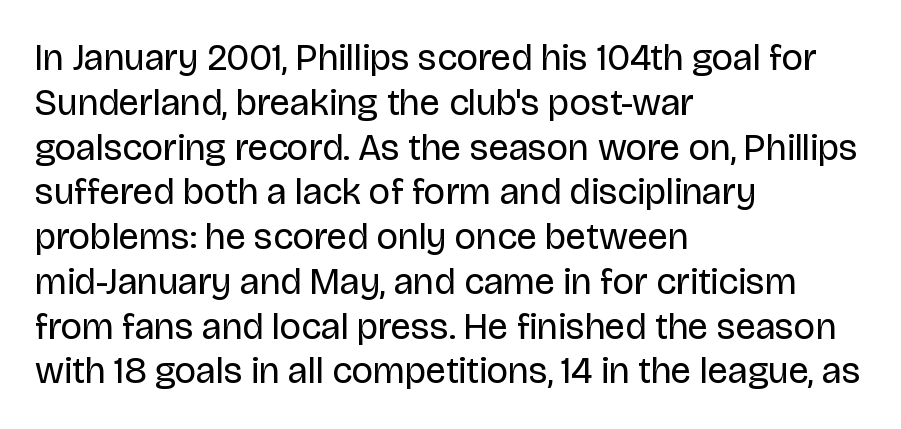
The specimen omits any rule beneath the text block's lines. Character widths vary here, with narrow letters taking less room than wide ones. Compared with typical body copy, the letter spacing here is the same. No letter is thick-stroked: the sample isn't bold. Vertical strokes here are truly vertical.
